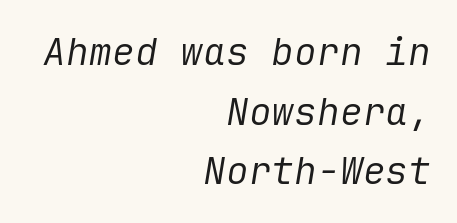
Q: Is the text bold? A: No.
Q: Is the text italic (slanted)? A: Yes, it leans right by about 9 degrees.
Q: Is the text underlined? A: No.
Q: How is the paragraph aligned? A: Right-aligned.
Q: Is the spacing between letters normal or unusually wide? A: Normal.
Q: Is the spacing between lines tight, normal or loose? A: Normal.
Q: Width (condensed, normal, or wide)? A: Normal.
Q: Stroke contrast? A: Low.
Q: x-height? A: Medium.
